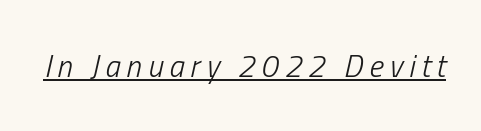
You could not count columns in this text — the font is proportionally spaced. The strokes are not fattened; the text isn't bold. Italic: yes, the glyphs are oblique. Every word sits above its own underline.
